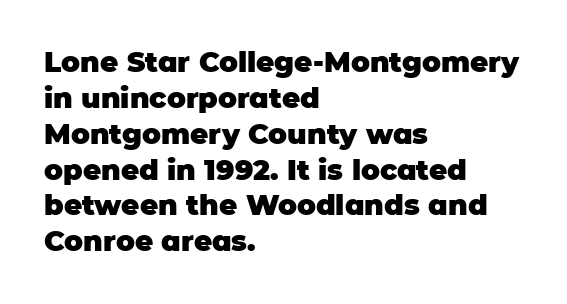
These words are printed bold, with thick strokes throughout. Is the block centered? No — it sits flush against the left margin. The area under the type is left untouched. The rendering shows plain stroke endings on the letterforms — a sans-serif design. A typesetter would call this leading conventional body-copy spacing. Short note: letters normally spaced.
